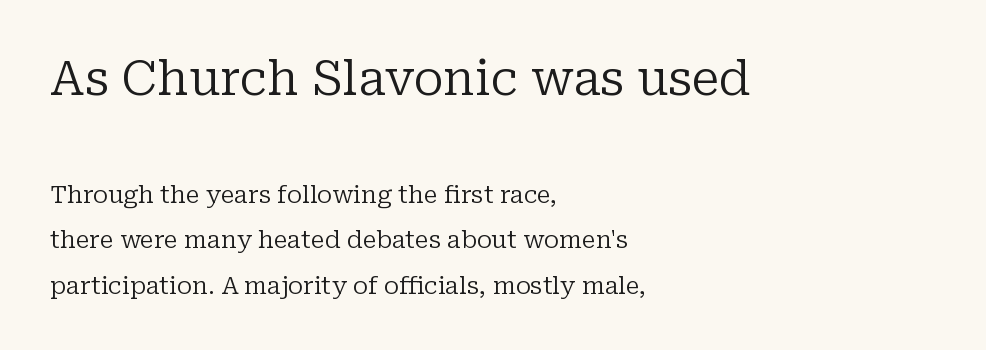
{"serif": "yes", "italic": "no", "bold": "no", "weight": "regular", "width": "normal", "stroke_contrast": "low", "x_height": "medium", "monospaced": "no", "underline": "no", "align": "left", "line_spacing": "loose", "line_spacing_ratio": 1.9, "letter_spacing": "normal", "letter_spacing_em": 0.0, "larger_block": "first", "size_ratio": 2.0, "glyph_px": 48}
